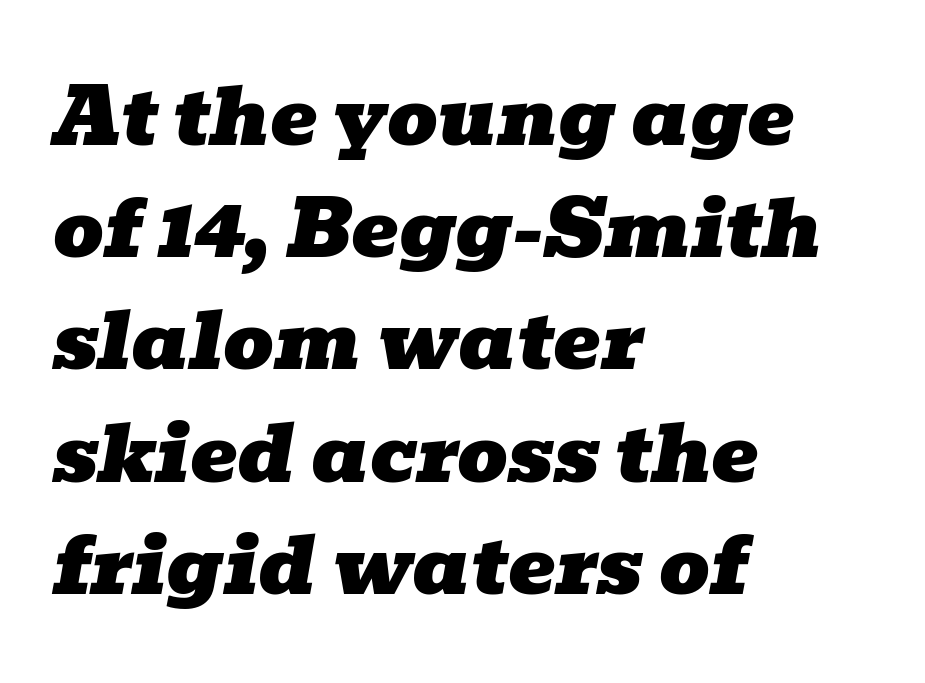
The image shows 79 px wide serif type, italic (leaning right); set left-aligned, normal line spacing (1.42x), normal letter spacing, not underlined; low stroke contrast and a medium x-height.
